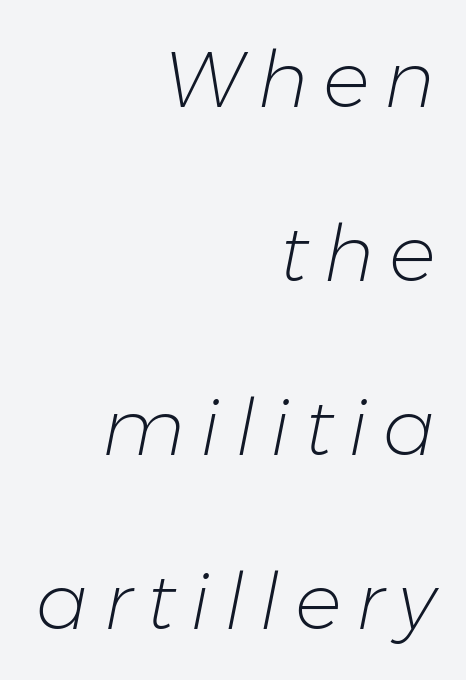
The image shows 78 px light type, italic (leaning right); set right-aligned, loose line spacing (2.23x), not underlined; low stroke contrast and a medium x-height.
